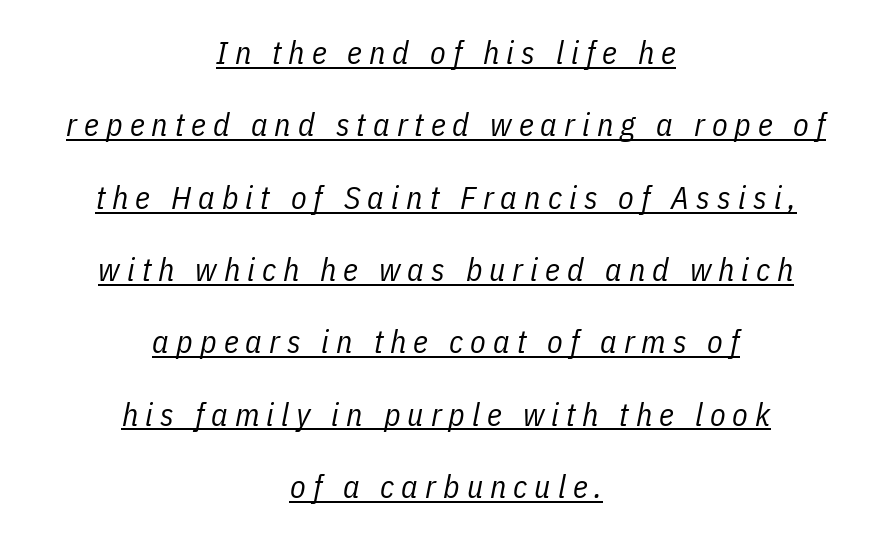
Q: Is the text bold? A: No.
Q: Is the text italic (slanted)? A: Yes, it leans right by about 11 degrees.
Q: Is the text underlined? A: Yes.
Q: How is the paragraph aligned? A: Centered.
Q: Is the spacing between letters normal or unusually wide? A: Unusually wide.
Q: Is the spacing between lines tight, normal or loose? A: Loose.
Q: Width (condensed, normal, or wide)? A: Condensed.
Q: Stroke contrast? A: Low.
Q: x-height? A: Medium.
Q: Monospaced? A: No.
